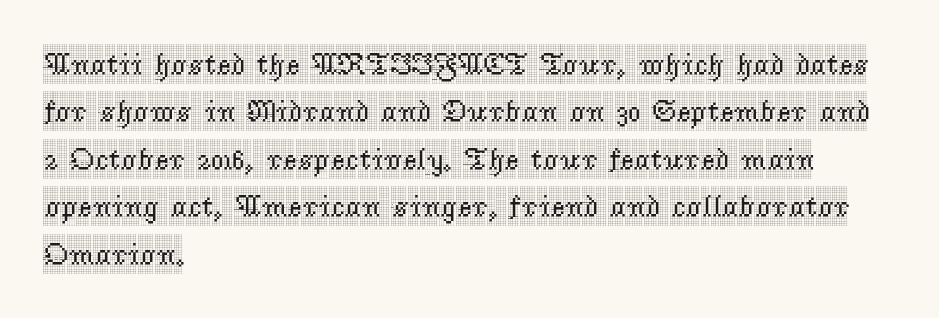
When letters stand straight like this, we call the style roman or upright. Anything drawn beneath the words? Only blank space. Look at the tracking — it's just the regular setting, nothing added. Looks like regular typesetting: each glyph gets only the width it needs.
